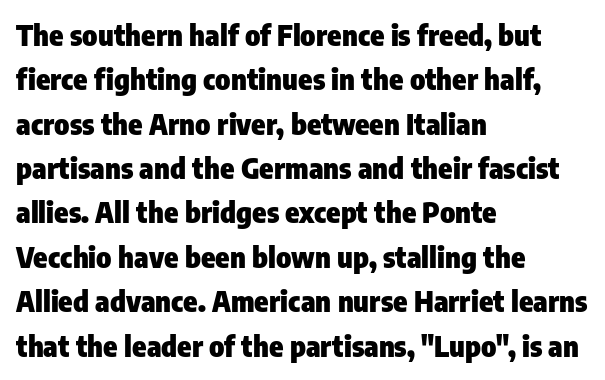
A normal amount of white space separates one row of letters from the next. Notice how the stems are strictly vertical — no italics here. Only glyphs here, with clear space below each row. Glyph-to-glyph distance matches everyday printed text. The letters advance in unequal steps, a hallmark of proportional type.
